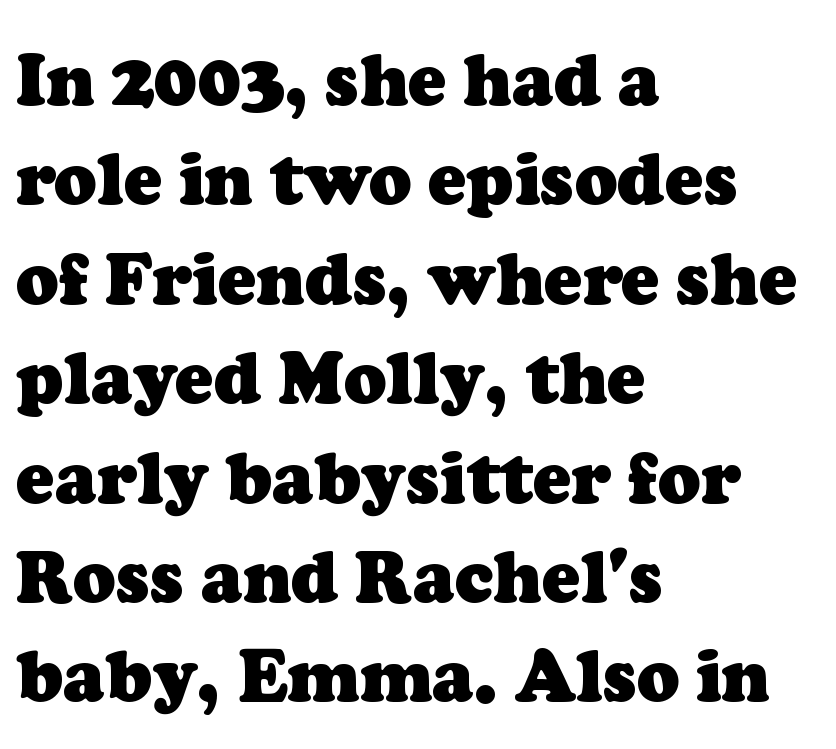
{"serif": "yes", "bold": "yes", "weight": "heavy", "width": "normal", "stroke_contrast": "low", "x_height": "medium", "monospaced": "no", "underline": "no", "align": "left", "line_spacing": "normal", "line_spacing_ratio": 1.4, "letter_spacing": "normal", "letter_spacing_em": 0.0, "glyph_px": 71}
